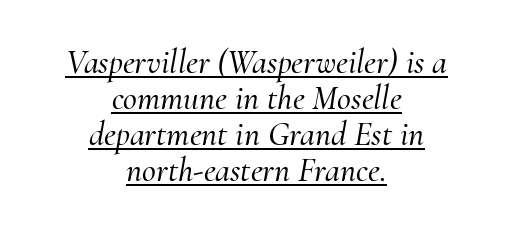
Q: Is the text italic (slanted)? A: Yes, it leans right by about 10 degrees.
Q: Is the typeface a serif or a sans-serif typeface? A: Serif.
Q: Is the text underlined? A: Yes.
Q: How is the paragraph aligned? A: Centered.
Q: Is the spacing between letters normal or unusually wide? A: Normal.
Q: Is the spacing between lines tight, normal or loose? A: Tight.
Q: Width (condensed, normal, or wide)? A: Normal.
Q: Stroke contrast? A: Medium.
Q: x-height? A: Small.
Q: Monospaced? A: No.
